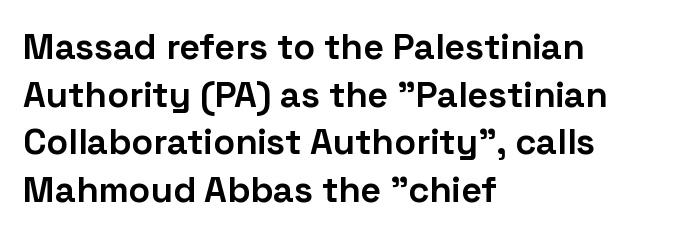
{"serif": "no", "italic": "no", "bold": "yes", "weight": "bold", "width": "normal", "stroke_contrast": "low", "x_height": "medium", "monospaced": "no", "underline": "no", "align": "left", "line_spacing": "normal", "line_spacing_ratio": 1.32, "letter_spacing": "normal", "letter_spacing_em": 0.0, "glyph_px": 36}
